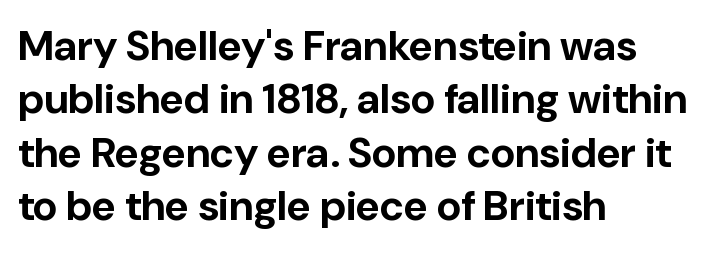
Short note: letters normally spaced. Is this a fixed-width face? No — the glyphs have proportional, varying widths. Interline gaps are of average width in this sample. Does the type have serifs? No, each stem ends abruptly. The letters stand upright; this is a roman face. The sample has been set heavy, in full bold.
